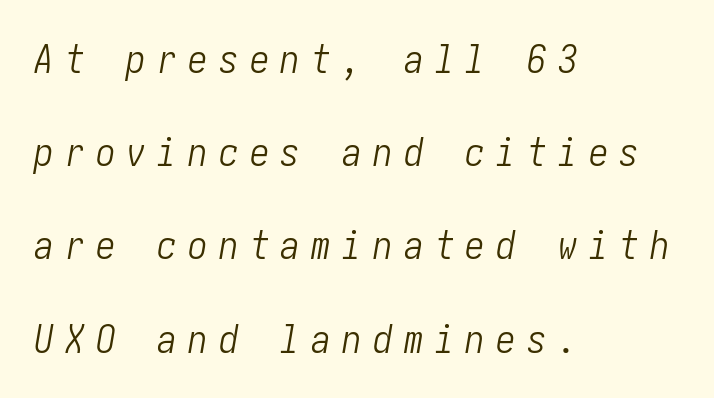
{"italic": "yes", "lean": "right", "slant_degrees": 10, "bold": "no", "weight": "light", "width": "condensed", "stroke_contrast": "low", "x_height": "medium", "underline": "no", "align": "left", "line_spacing": "loose", "line_spacing_ratio": 2.39, "letter_spacing": "wide", "letter_spacing_em": 0.29, "glyph_px": 39}
